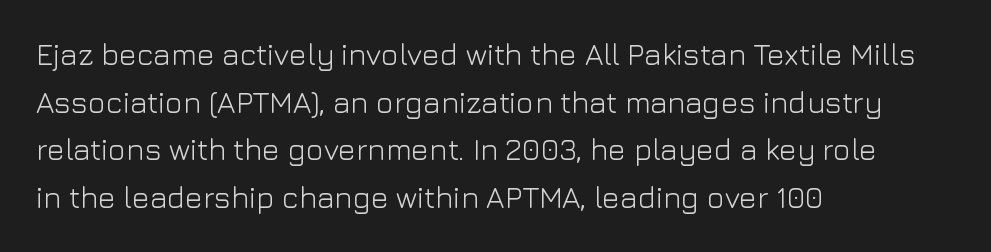
This sample keeps an unexceptional amount of space between lines. The line texture is even and compact thanks to regular tracking. Only glyphs here, with clear space below each row. Weight class: somewhere from thin through regular. The letters stand upright; this is a roman face. The lines are quadded left.
